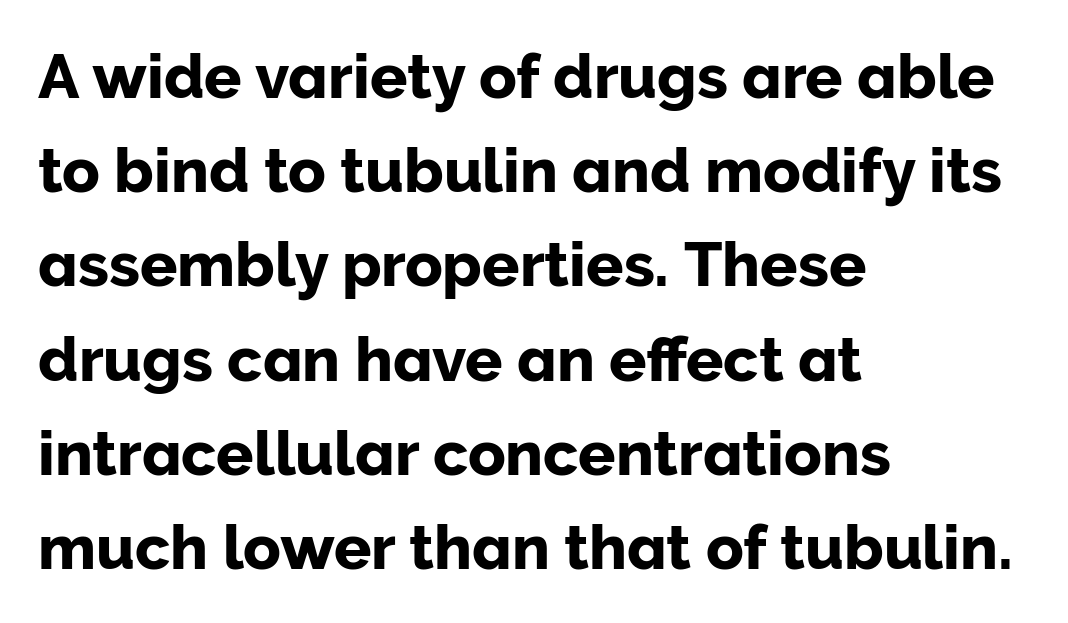
Q: Is the text italic (slanted)? A: No, it is upright.
Q: Is the typeface a serif or a sans-serif typeface? A: Sans-serif.
Q: Is the text underlined? A: No.
Q: How is the paragraph aligned? A: Left-aligned.
Q: Is the spacing between letters normal or unusually wide? A: Normal.
Q: Is the spacing between lines tight, normal or loose? A: Normal.
Q: Width (condensed, normal, or wide)? A: Normal.
Q: Stroke contrast? A: Low.
Q: x-height? A: Medium.
Q: Monospaced? A: No.
